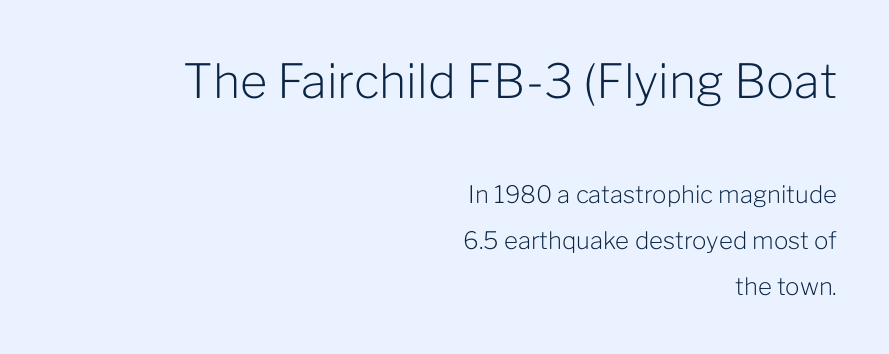
Here the designer chose a conventional face with non-uniform glyph widths. Teacher's note: observe the even right margin — that is flush-right alignment. Nothing heavy about these letters — not bold at all. Letter spacing: default. The designer dialed line spacing up above the default.
